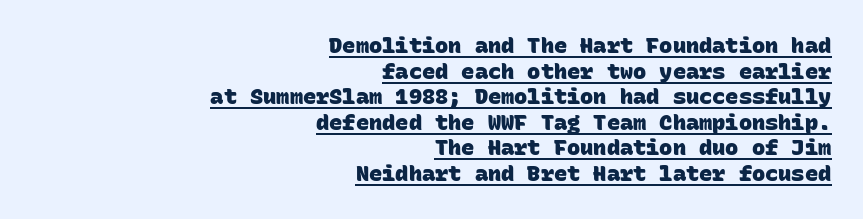
The letterforms sit shoulder to shoulder at normal distance. If you drew a ruler down the right edge, every line would touch it. Underlining? Definitely there. Set as a true bold cut, around the 700 mark.
